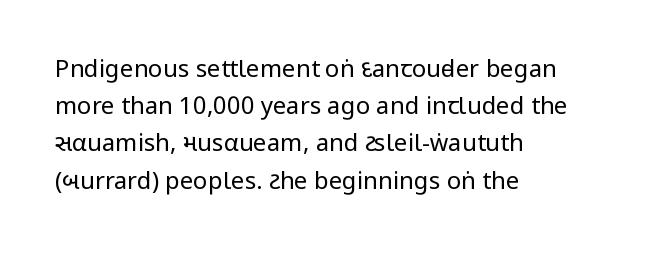
{"italic": "no", "bold": "no", "underline": "no", "align": "left", "line_spacing": "normal", "line_spacing_ratio": 1.55, "letter_spacing": "normal", "letter_spacing_em": 0.0, "glyph_px": 24}
